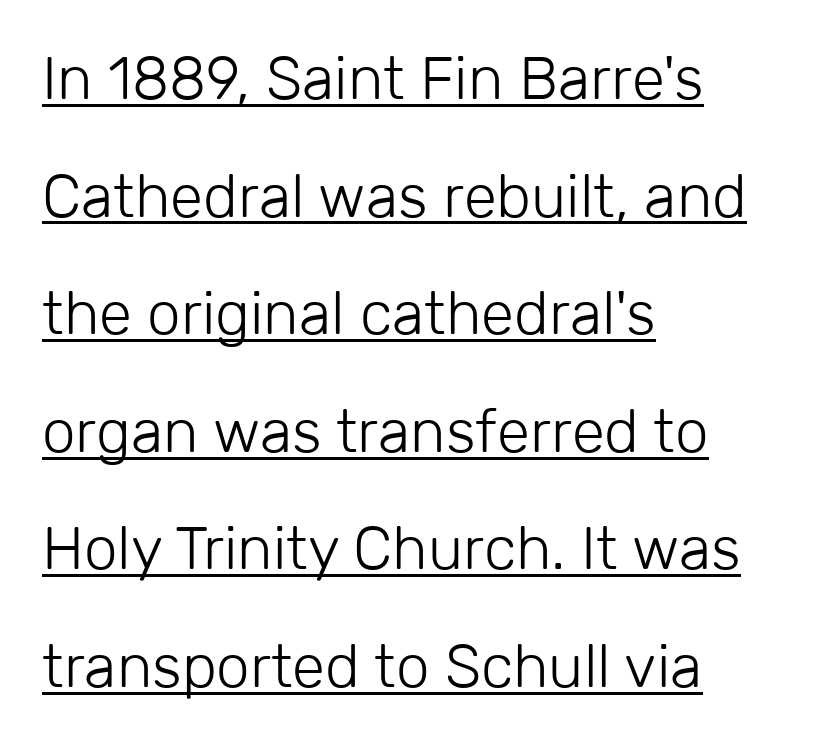
{"serif": "no", "italic": "no", "bold": "no", "weight": "light", "width": "normal", "stroke_contrast": "low", "x_height": "medium", "monospaced": "no", "underline": "yes", "align": "left", "line_spacing": "loose", "line_spacing_ratio": 1.96, "letter_spacing": "normal", "letter_spacing_em": 0.0, "glyph_px": 60}
